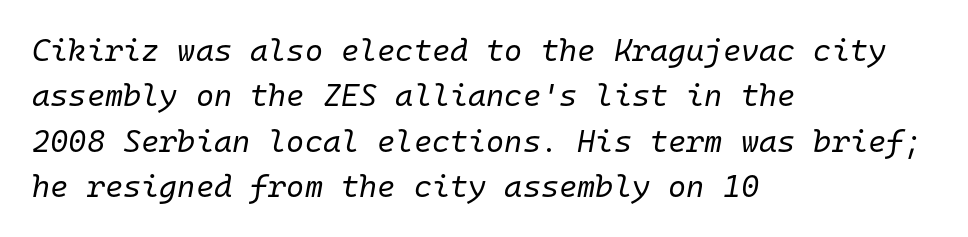
Q: Is the text bold? A: No.
Q: Is the text italic (slanted)? A: Yes, it leans right by about 10 degrees.
Q: Is the text underlined? A: No.
Q: How is the paragraph aligned? A: Left-aligned.
Q: Is the spacing between letters normal or unusually wide? A: Normal.
Q: Is the spacing between lines tight, normal or loose? A: Normal.
Q: Width (condensed, normal, or wide)? A: Normal.
Q: Stroke contrast? A: Low.
Q: x-height? A: Medium.
Q: Monospaced? A: Yes.
